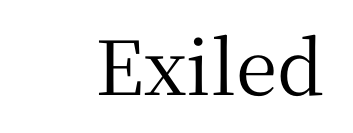
Q: Is the text italic (slanted)? A: No, it is upright.
Q: Is the typeface a serif or a sans-serif typeface? A: Serif.
Q: Is the text underlined? A: No.
Q: Is the spacing between letters normal or unusually wide? A: Normal.
Q: Width (condensed, normal, or wide)? A: Normal.
Q: Stroke contrast? A: Medium.
Q: x-height? A: Medium.
Q: Monospaced? A: No.
